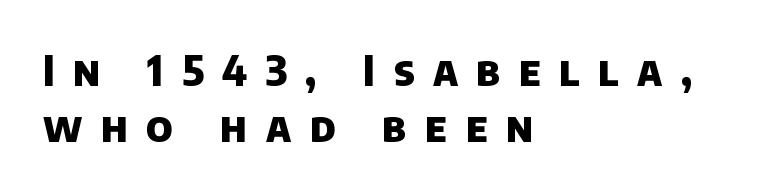
Whoever set this chose a conventional vertical rhythm. The rendering anchors every line to the left-hand side. Unlike a traditional serif, this face leaves its strokes unadorned. Display-style spreading of the glyphs; the letterfit is very open.
